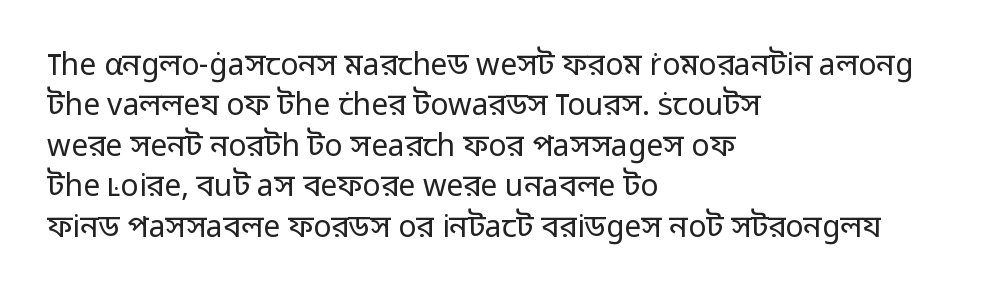
{"serif": "no", "italic": "no", "bold": "no", "weight": "regular", "width": "normal", "stroke_contrast": "low", "x_height": "medium", "monospaced": "no", "underline": "no", "align": "left", "line_spacing": "normal", "line_spacing_ratio": 1.35, "letter_spacing": "normal", "letter_spacing_em": 0.0, "glyph_px": 30}
